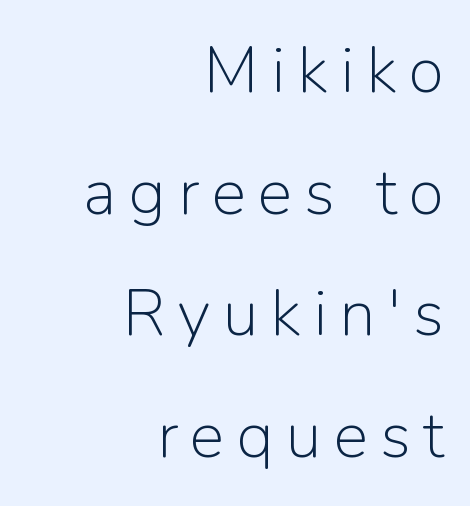
Q: Is the text bold? A: No.
Q: Is the text italic (slanted)? A: No, it is upright.
Q: Is the typeface a serif or a sans-serif typeface? A: Sans-serif.
Q: Is the text underlined? A: No.
Q: How is the paragraph aligned? A: Right-aligned.
Q: Width (condensed, normal, or wide)? A: Normal.
Q: Stroke contrast? A: Low.
Q: x-height? A: Medium.
Q: Monospaced? A: No.
